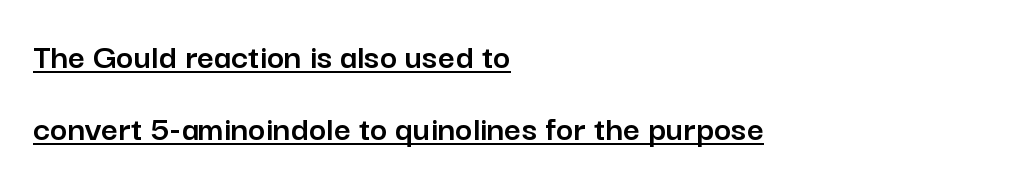
{"serif": "no", "italic": "no", "width": "normal", "stroke_contrast": "low", "x_height": "medium", "monospaced": "no", "underline": "yes", "align": "left", "line_spacing": "loose", "line_spacing_ratio": 1.94, "letter_spacing": "normal", "letter_spacing_em": 0.0, "glyph_px": 37}
